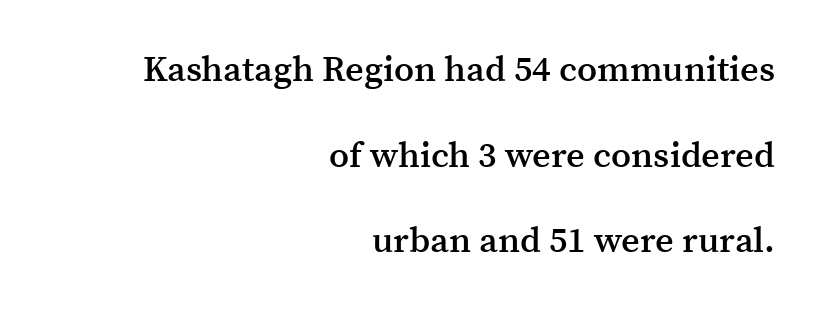
The image shows 36 px semibold serif type, upright; set right-aligned, loose line spacing (2.38x), normal letter spacing, not underlined; medium stroke contrast and a medium x-height.
